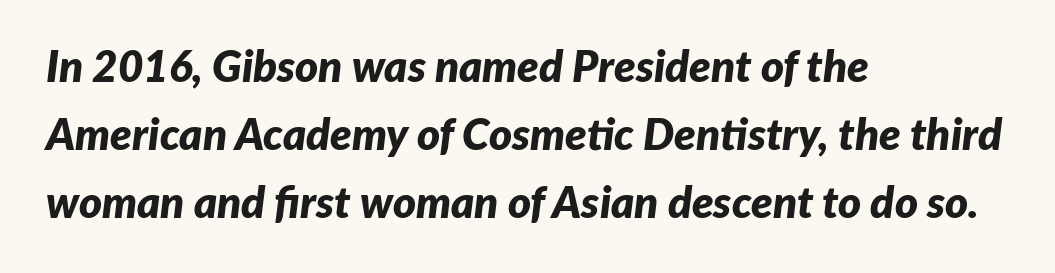
Leftover space on each line is placed entirely after the last word. This is heavy type, rendered in bold. Standard letterfit; no display-style spreading of the glyphs. Think of a printed novel: that variable character pitch is what you see here. The area under the type is left untouched.
